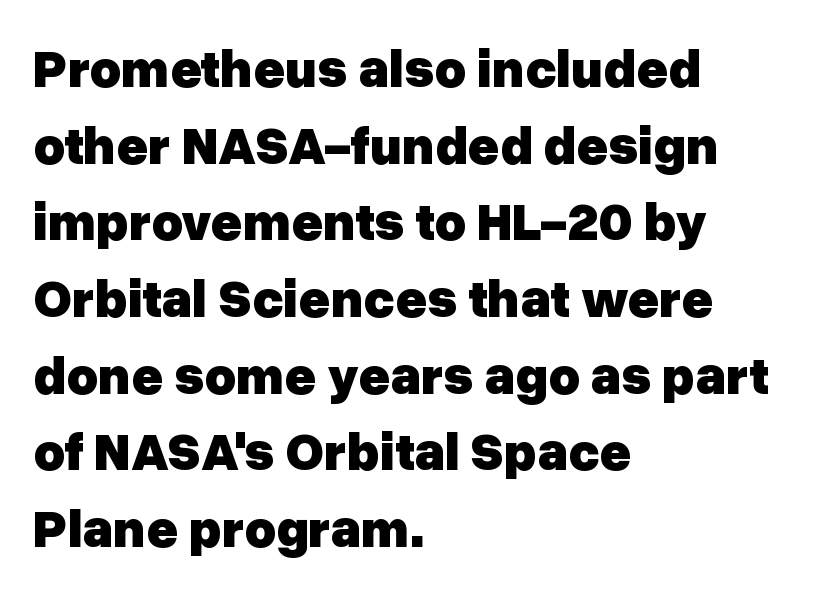
{"serif": "no", "italic": "no", "bold": "yes", "weight": "heavy", "width": "normal", "stroke_contrast": "low", "x_height": "medium", "monospaced": "no", "underline": "no", "align": "left", "line_spacing": "normal", "line_spacing_ratio": 1.42, "letter_spacing": "normal", "letter_spacing_em": 0.0, "glyph_px": 54}
